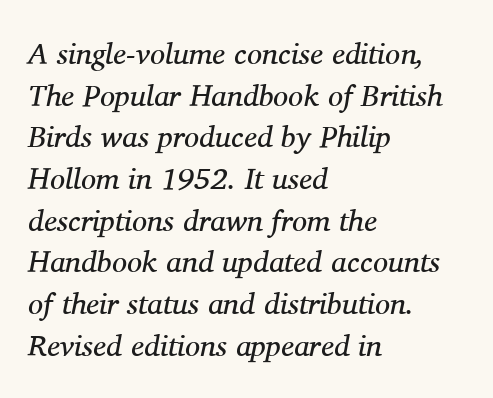
The image shows 30 px regular-weight serif type, italic (leaning right); set left-aligned, normal line spacing (1.39x), normal letter spacing, not underlined; medium stroke contrast and a medium x-height.
